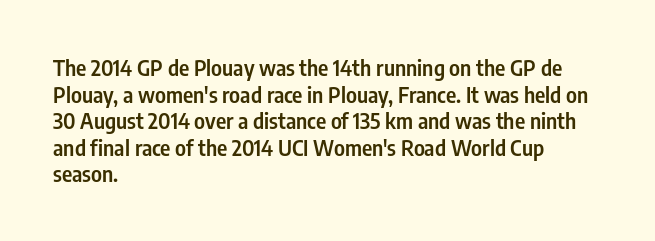
No word sits above an underline. The setting favours the left margin, as ordinary paragraphs usually do. This is the in-between weight designers call semibold or demi. This is the regular roman posture of the typeface. Observe the ordinary spacing: letters are neighbours, not strangers.
